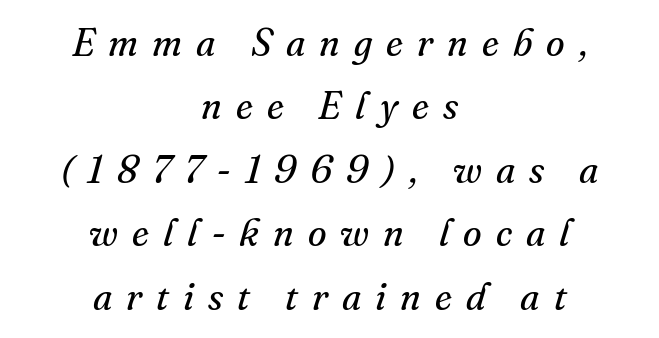
Display-style spreading of the glyphs; the letterfit is very open. Weight class: somewhere from thin through regular. Short and long lines alike share a common midpoint. Bare-footed words on every line. This sample uses a serif face. The lines sit at an ordinary, default distance from one another.
